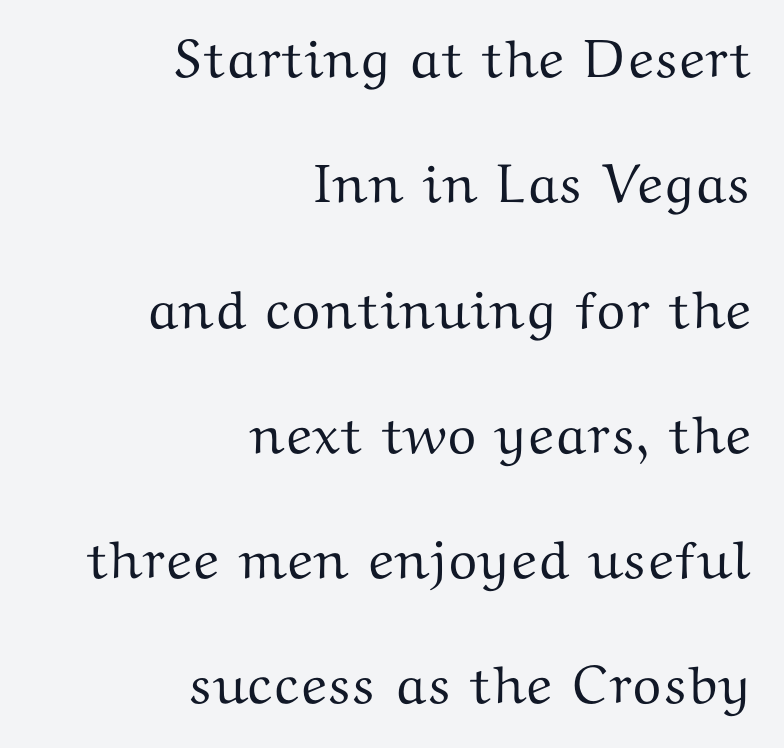
Look at the tracking — it's just the regular setting, nothing added. The letters advance in unequal steps, a hallmark of proportional type. Letterform terminals end in serifs throughout the passage. This sample trades compactness for vertical openness between lines. The font's upright variant was chosen for this text. Words float on clear page, feet unadorned.
